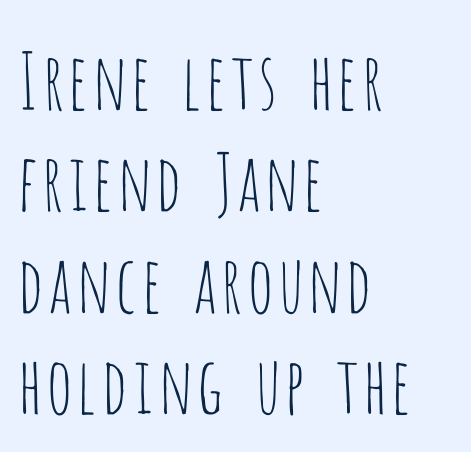
The image shows 78 px thin, condensed sans-serif type, upright; set left-aligned, normal line spacing (1.3x), normal letter spacing, not underlined; low stroke contrast and a large x-height.
